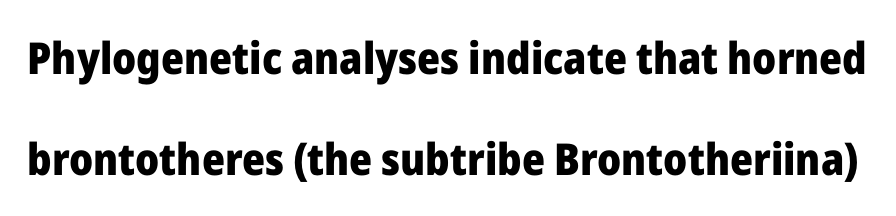
{"serif": "no", "italic": "no", "bold": "yes", "weight": "heavy", "width": "normal", "stroke_contrast": "low", "x_height": "medium", "monospaced": "no", "underline": "no", "line_spacing": "loose", "line_spacing_ratio": 2.3, "letter_spacing": "normal", "letter_spacing_em": 0.0, "glyph_px": 44}
